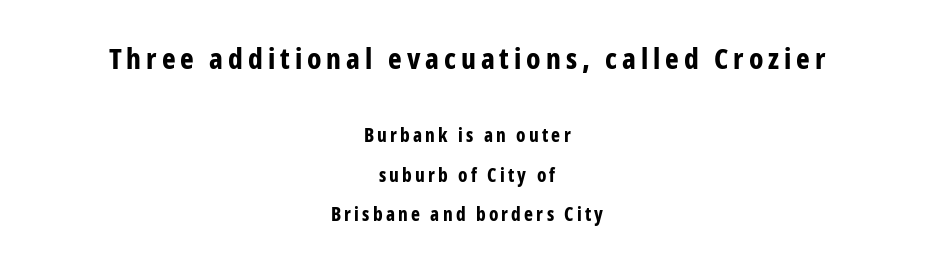
{"serif": "no", "italic": "no", "bold": "yes", "weight": "bold", "width": "condensed", "stroke_contrast": "low", "x_height": "medium", "monospaced": "no", "underline": "no", "align": "center", "line_spacing": "loose", "line_spacing_ratio": 2.07, "larger_block": "first", "size_ratio": 1.53, "glyph_px": 29}
